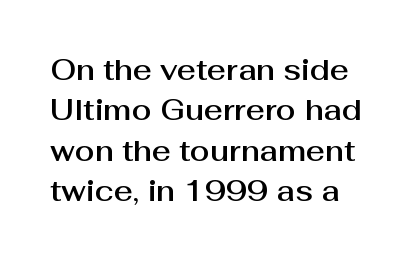
Do the characters align in a grid? No, the font is proportional. Posture: vertical. The letters carry no serifs — their stems end cleanly without finishing strokes. The area under the type is left untouched. Regular leading.
